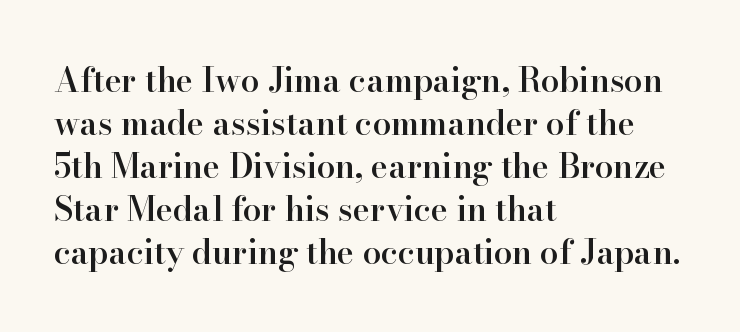
This sample keeps an unexceptional amount of space between lines. Plain, unruled lines of type. You could not count columns in this text — the font is proportionally spaced. Summary of weight: moderately heavy, a semibold. Serifs: yes, visible at the terminals of the letterforms. Letter spacing: default.
